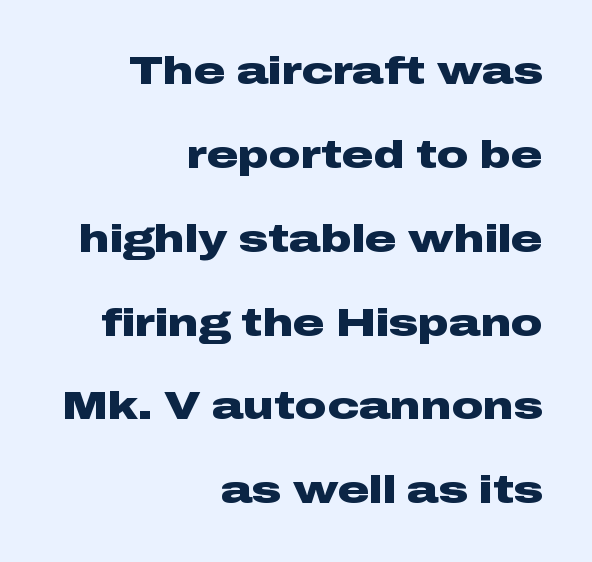
Q: Is the text bold? A: Yes.
Q: Is the text italic (slanted)? A: No, it is upright.
Q: Is the typeface a serif or a sans-serif typeface? A: Sans-serif.
Q: Is the text underlined? A: No.
Q: How is the paragraph aligned? A: Right-aligned.
Q: Is the spacing between letters normal or unusually wide? A: Normal.
Q: Is the spacing between lines tight, normal or loose? A: Loose.
Q: Width (condensed, normal, or wide)? A: Wide.
Q: Stroke contrast? A: Low.
Q: x-height? A: Medium.
Q: Monospaced? A: No.
